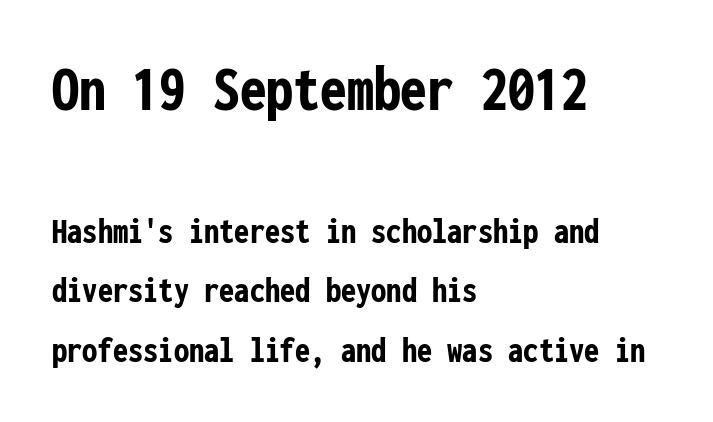
{"serif": "no", "italic": "no", "bold": "yes", "weight": "semibold", "width": "condensed", "stroke_contrast": "low", "x_height": "medium", "monospaced": "yes", "underline": "no", "align": "left", "line_spacing": "normal", "line_spacing_ratio": 1.56, "letter_spacing": "normal", "letter_spacing_em": 0.0, "larger_block": "first", "size_ratio": 1.76, "glyph_px": 67}
